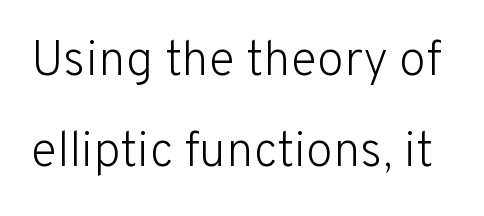
The zone under the glyphs is completely vacant. Look at the bottom of the vertical strokes: they stop flat, with no serifs. Characters remain perfectly vertical along every line. Each letter keeps its own natural width here, so spacing adapts to shape. Stem width sits at or under what a default text font uses. The letters sit at their default tracking, neither squeezed nor spread.
